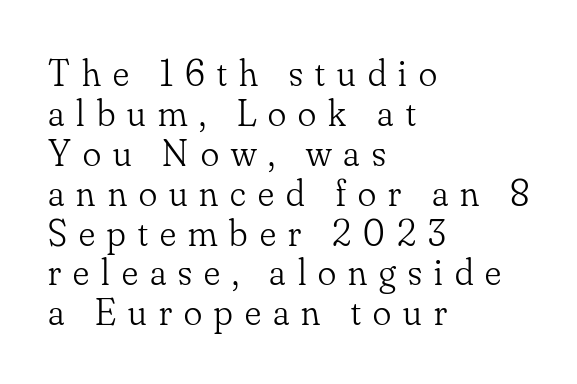
The image shows 38 px light serif type, upright; set left-aligned, tight line spacing (1.05x), unusually wide letter spacing (+0.32 em), not underlined; low stroke contrast and a small x-height.
